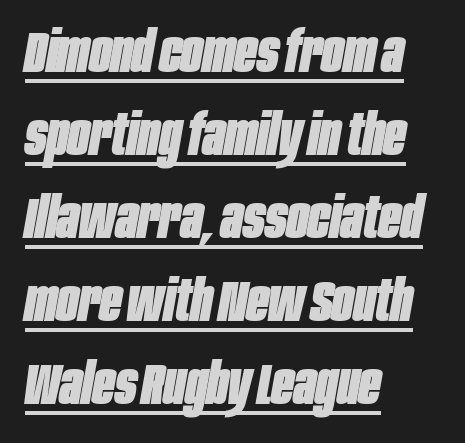
Q: Is the text bold? A: Yes.
Q: Is the text italic (slanted)? A: Yes, it leans right by about 10 degrees.
Q: Is the text underlined? A: Yes.
Q: How is the paragraph aligned? A: Left-aligned.
Q: Is the spacing between letters normal or unusually wide? A: Normal.
Q: Is the spacing between lines tight, normal or loose? A: Normal.
Q: Width (condensed, normal, or wide)? A: Condensed.
Q: Stroke contrast? A: Low.
Q: x-height? A: Large.
Q: Monospaced? A: No.
